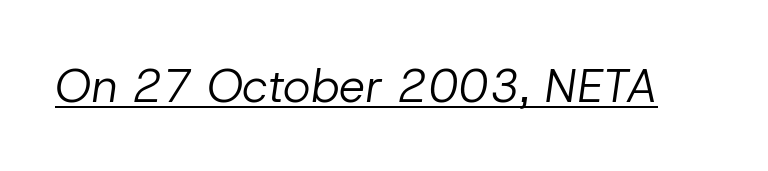
{"italic": "yes", "lean": "right", "slant_degrees": 8, "bold": "no", "weight": "regular", "width": "normal", "stroke_contrast": "low", "x_height": "medium", "monospaced": "no", "underline": "yes", "letter_spacing": "normal", "letter_spacing_em": 0.0, "glyph_px": 47}
